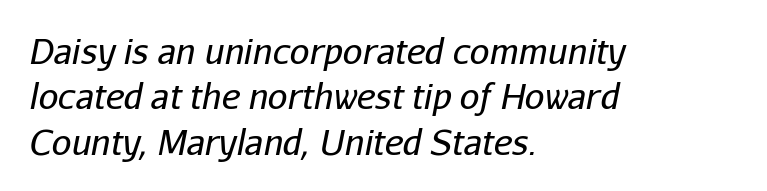
Do the characters align in a grid? No, the font is proportional. A typesetter would call this leading conventional body-copy spacing. In terms of posture, this sample is oblique. Has an underline been added? It has not. The tracking reads as untouched default to a designer's eye. Nothing heavy about these letters — not bold at all.
